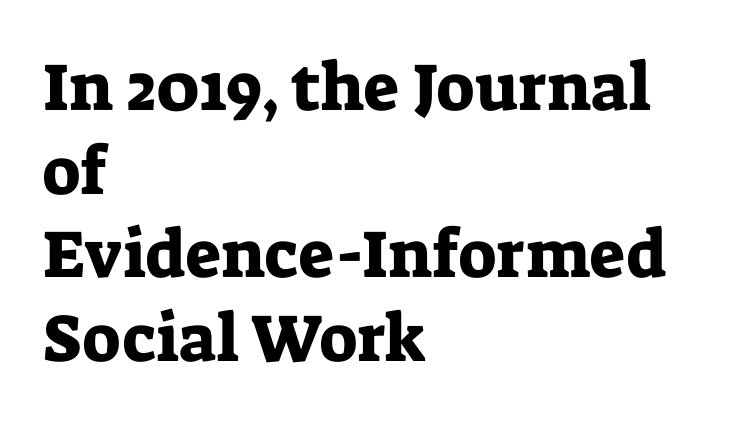
{"serif": "yes", "italic": "no", "width": "normal", "stroke_contrast": "low", "x_height": "medium", "monospaced": "no", "underline": "no", "align": "left", "line_spacing": "normal", "line_spacing_ratio": 1.25, "letter_spacing": "normal", "letter_spacing_em": 0.0, "glyph_px": 67}
